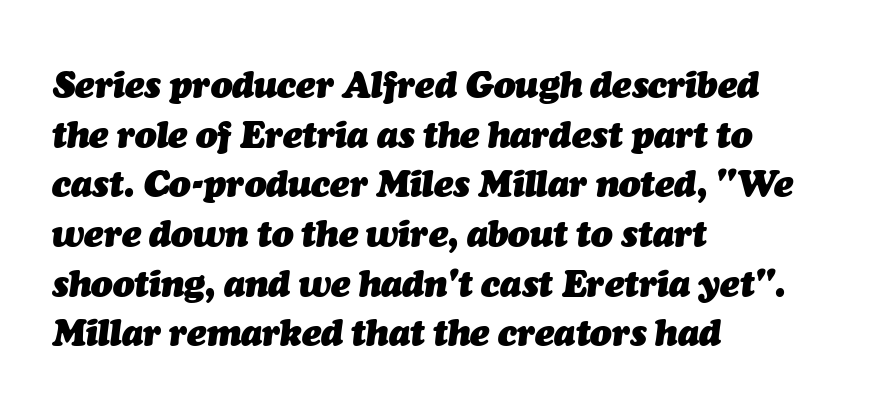
The leading is moderate, giving the passage an even texture. The ragged edge is on the right, which tells us the setting is flush left. Slanted lettering throughout. The passage shown is typed in a proportional face where columns would drift. Just letters on the line, the space beneath them empty.
